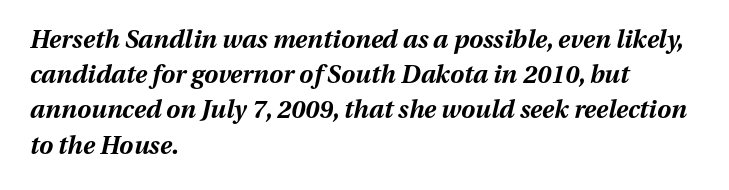
These lines keep a tight, regular rhythm from letter to letter. The rendering anchors every line to the left-hand side. Compared with ordinary roman type, these characters are visibly tilted. Quick note: interline space is typical. Thick stems and heavy bowls — unmistakably bold.
